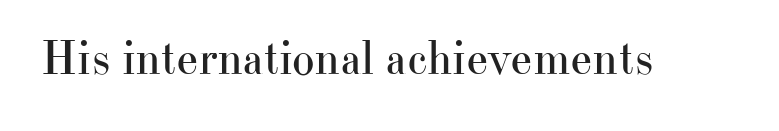
The image shows 48 px regular-weight serif type, upright; set normal letter spacing, not underlined; high stroke contrast and a small x-height.
